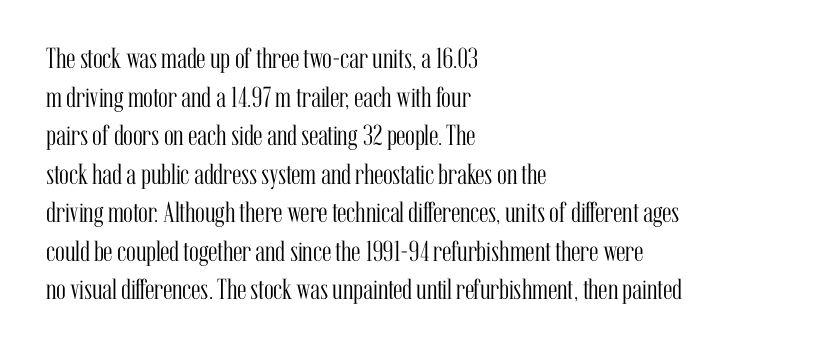
The image shows 29 px light, condensed serif type, upright; set left-aligned, normal line spacing (1.33x), normal letter spacing, not underlined; medium stroke contrast and a medium x-height.
